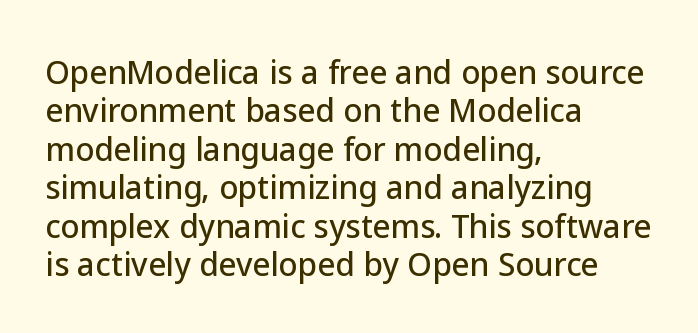
Q: Is the text italic (slanted)? A: No, it is upright.
Q: Is the typeface a serif or a sans-serif typeface? A: Sans-serif.
Q: Is the text underlined? A: No.
Q: How is the paragraph aligned? A: Left-aligned.
Q: Is the spacing between letters normal or unusually wide? A: Normal.
Q: Width (condensed, normal, or wide)? A: Normal.
Q: Stroke contrast? A: Low.
Q: x-height? A: Medium.
Q: Monospaced? A: No.
